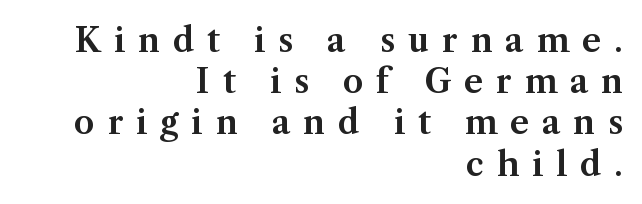
The compositor pushed each line to the right boundary. Between one letter and the next there's a generous, obvious gap. Interline gaps are of average width in this sample. The specimen reads as upright at a glance. The letters carry serifs — small finishing strokes at the ends of their stems. These lines are rendered in a variable-pitch font.
